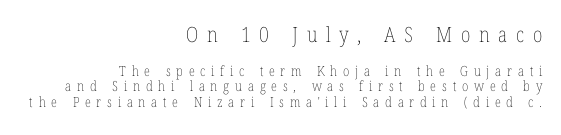
{"italic": "no", "bold": "no", "underline": "no", "align": "right", "line_spacing": "tight", "line_spacing_ratio": 1.13, "letter_spacing": "wide", "letter_spacing_em": 0.41, "larger_block": "first", "size_ratio": 1.5, "glyph_px": 21}
